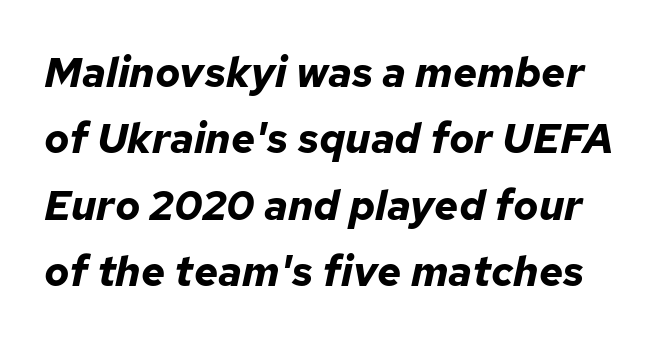
Q: Is the text bold? A: Yes.
Q: Is the text italic (slanted)? A: Yes, it leans right by about 12 degrees.
Q: Is the text underlined? A: No.
Q: Is the spacing between letters normal or unusually wide? A: Normal.
Q: Is the spacing between lines tight, normal or loose? A: Normal.
Q: Width (condensed, normal, or wide)? A: Normal.
Q: Stroke contrast? A: Low.
Q: x-height? A: Medium.
Q: Monospaced? A: No.
